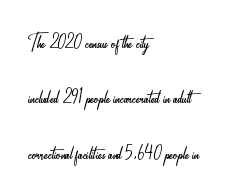
{"bold": "no", "underline": "no", "align": "left", "line_spacing": "loose", "line_spacing_ratio": 2.05, "letter_spacing": "normal", "letter_spacing_em": 0.0, "glyph_px": 27}
